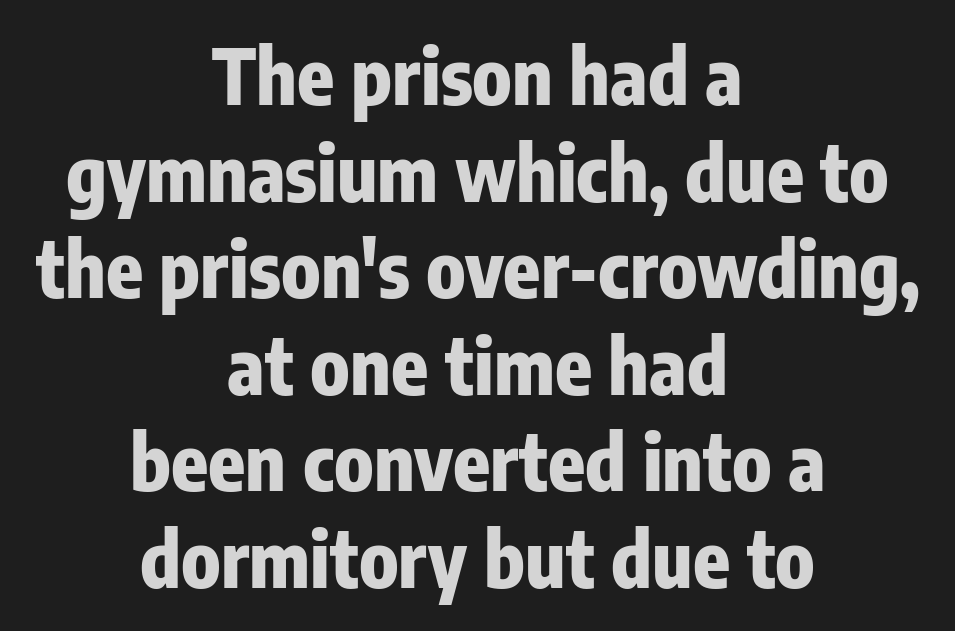
The image shows 76 px heavy, condensed sans-serif type, upright; set centered, normal line spacing (1.27x), normal letter spacing, not underlined; low stroke contrast and a medium x-height.
